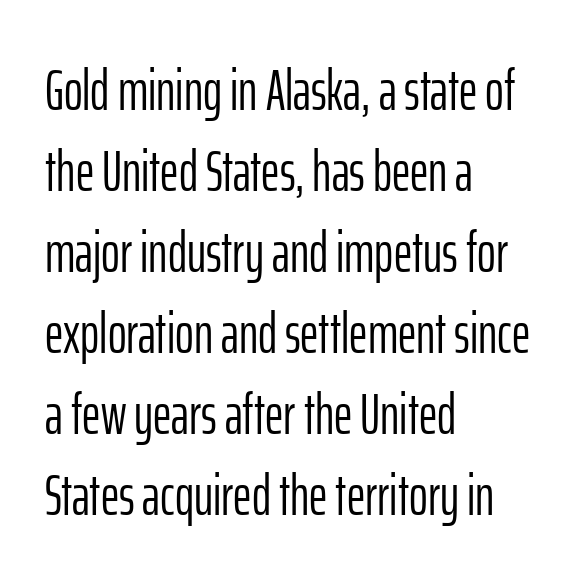
This sample keeps an unexceptional amount of space between lines. Does the lettering tilt? It doesn't — this is upright. Check where the strokes stop: nothing finishes them off — pure sans. You could call the tracking neutral — neither tight nor loose. No word sits above an underline.
